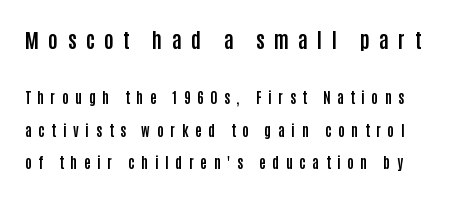
The image shows 20 px bold type, upright; set left-aligned, loose line spacing (2.32x), unusually wide letter spacing (+0.48 em), not underlined; the first (top) block is 1.43x larger.
